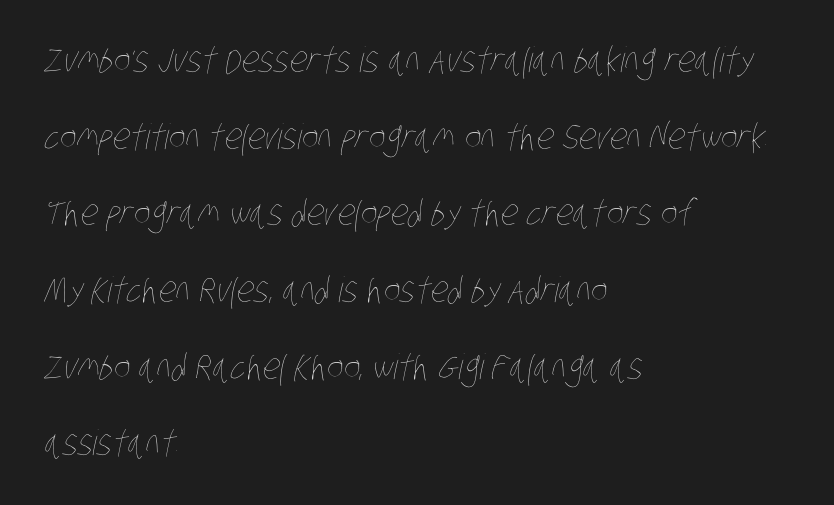
Compared with a typical body face, this is equally light or lighter still. Caption: standard tracking, unaltered. One-word summary of the alignment: left. Reading down the column, the eye jumps a long way to each next line. This sample has the flowing, uneven cadence of proportional lettering.
